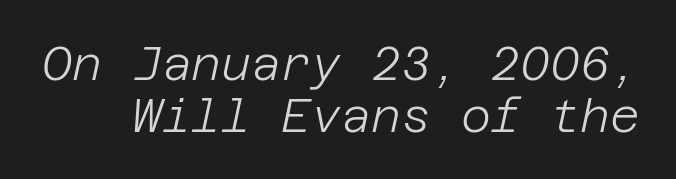
Q: Is the text bold? A: No.
Q: Is the text italic (slanted)? A: Yes, it leans right by about 12 degrees.
Q: Is the text underlined? A: No.
Q: Is the spacing between letters normal or unusually wide? A: Normal.
Q: Is the spacing between lines tight, normal or loose? A: Tight.
Q: Width (condensed, normal, or wide)? A: Normal.
Q: Stroke contrast? A: Low.
Q: x-height? A: Large.
